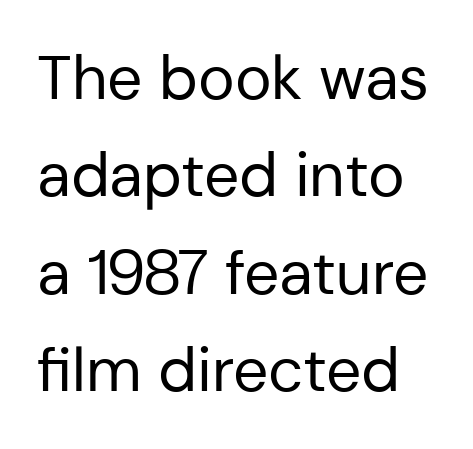
The passage shown is typeset with a sans-serif family. Line spacing here is normal. The typesetting does not lean heavy: it is not bold. Is there any slant? The stems are plumb.
